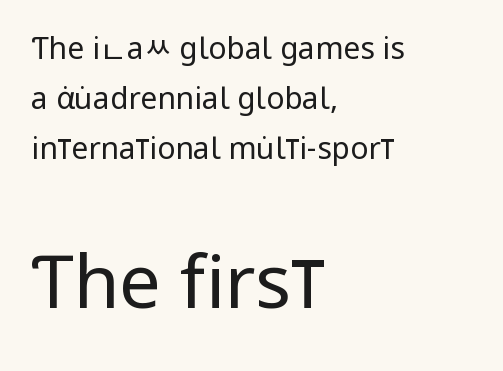
Words appear dense and cohesive because spacing is normal. A typesetter would label this face a sans. Think of a printed novel: that variable character pitch is what you see here. Caption: multi-line text, flush left, ragged right.
